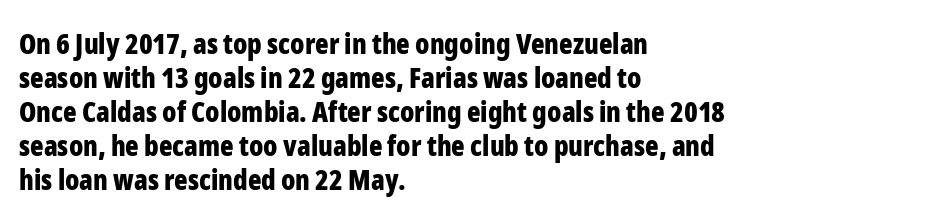
{"serif": "no", "italic": "no", "bold": "yes", "weight": "bold", "width": "condensed", "stroke_contrast": "low", "x_height": "medium", "monospaced": "no", "underline": "no", "align": "left", "line_spacing_ratio": 1.21, "letter_spacing": "normal", "letter_spacing_em": 0.0, "glyph_px": 28}
